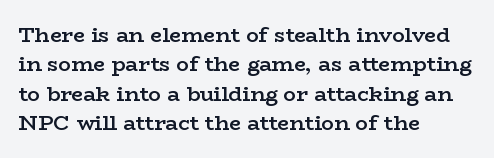
The image shows 21 px text type, upright; set left-aligned, normal line spacing (1.4x), normal letter spacing, not underlined.
